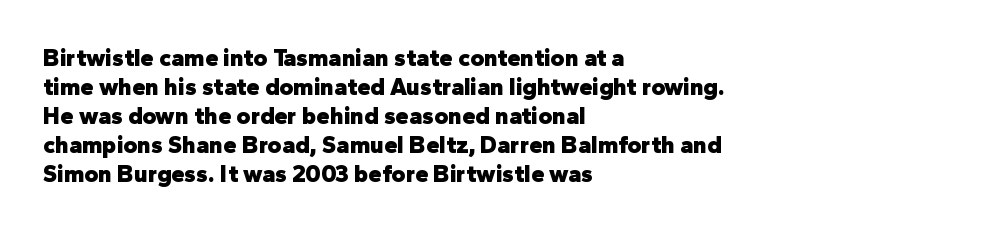
The image shows 24 px bold type, upright; set left-aligned, line spacing 1.21x, normal letter spacing, not underlined.
